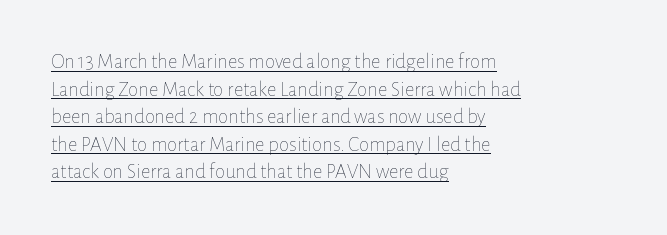
Q: Is the text bold? A: No.
Q: Is the text italic (slanted)? A: No, it is upright.
Q: Is the text underlined? A: Yes.
Q: How is the paragraph aligned? A: Left-aligned.
Q: Is the spacing between letters normal or unusually wide? A: Normal.
Q: Is the spacing between lines tight, normal or loose? A: Normal.
